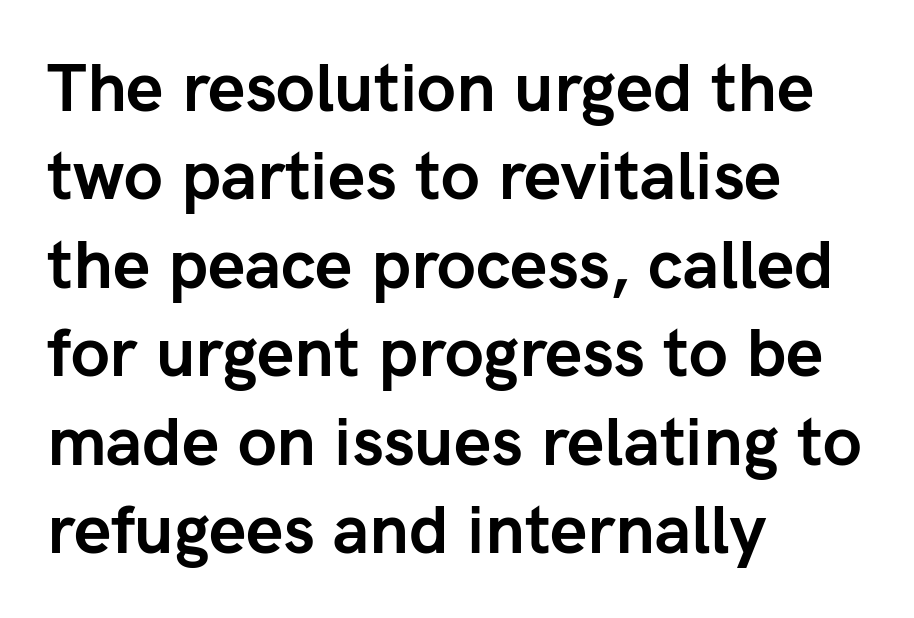
Words float on clear page, feet unadorned. Casual observation: everything's shoved over to the left. Tracking value appears to be zero — textbook default spacing. A typesetter would call this proportional, since set widths differ per character.
